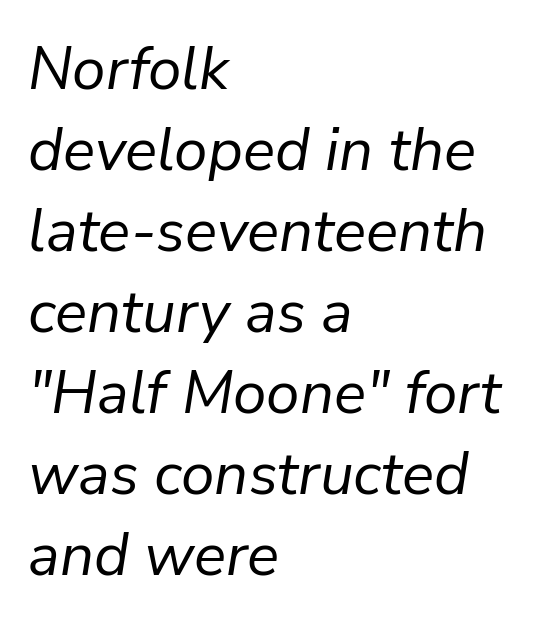
The image shows 60 px regular-weight type, italic (leaning right); set left-aligned, normal line spacing (1.35x), normal letter spacing, not underlined; low stroke contrast and a medium x-height.
